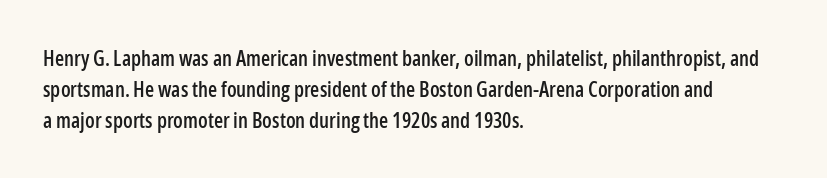
The image shows 21 px text type, upright; set left-aligned, normal line spacing (1.47x), normal letter spacing, not underlined.
